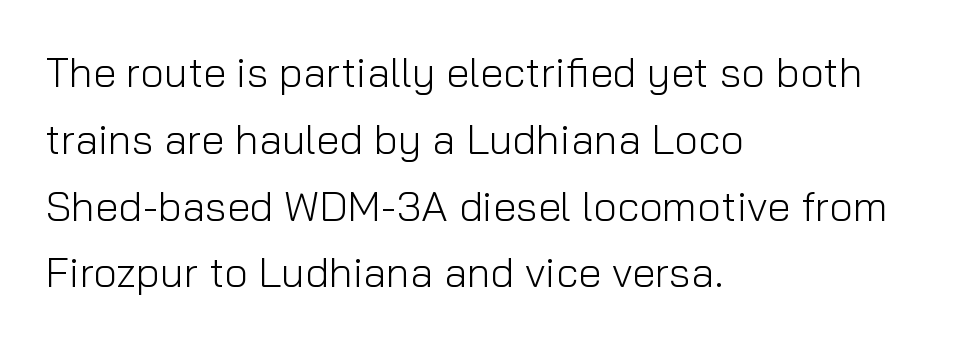
A light-to-regular cut is what we see here. Proportional: the letters do not fall into vertical columns. To sum up the face: it is a sans, with no serifs. If you measured baseline to baseline, you'd find a middling distance. Italic: no, the glyphs are upright roman. Short note: letters normally spaced.
